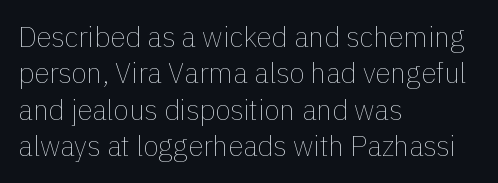
Q: Is the text bold? A: No.
Q: Is the text italic (slanted)? A: No, it is upright.
Q: Is the text underlined? A: No.
Q: How is the paragraph aligned? A: Left-aligned.
Q: Is the spacing between letters normal or unusually wide? A: Normal.
Q: Is the spacing between lines tight, normal or loose? A: Normal.
Q: Width (condensed, normal, or wide)? A: Normal.
Q: x-height? A: Medium.
Q: Monospaced? A: No.
